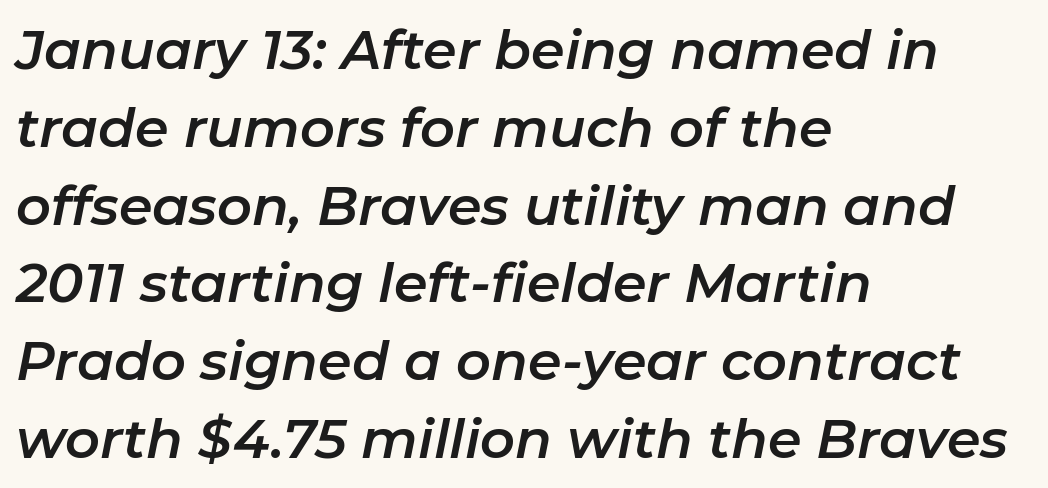
Tracking value appears to be zero — textbook default spacing. Notice how the stems are inclined rather than vertical — that's the hallmark of italics. The passage is arranged the way most books set body copy — flush left. Think of a printed novel: that variable character pitch is what you see here. Normally led — the rows are evenly, conventionally spaced.
